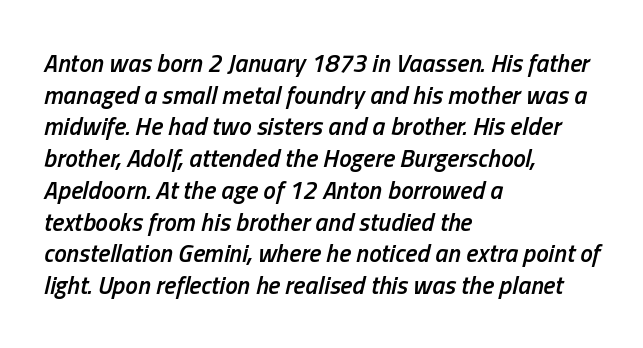
{"italic": "yes", "lean": "right", "slant_degrees": 13, "bold": "semi", "underline": "no", "align": "left", "line_spacing": "normal", "line_spacing_ratio": 1.27, "letter_spacing": "normal", "letter_spacing_em": 0.0, "glyph_px": 25}
